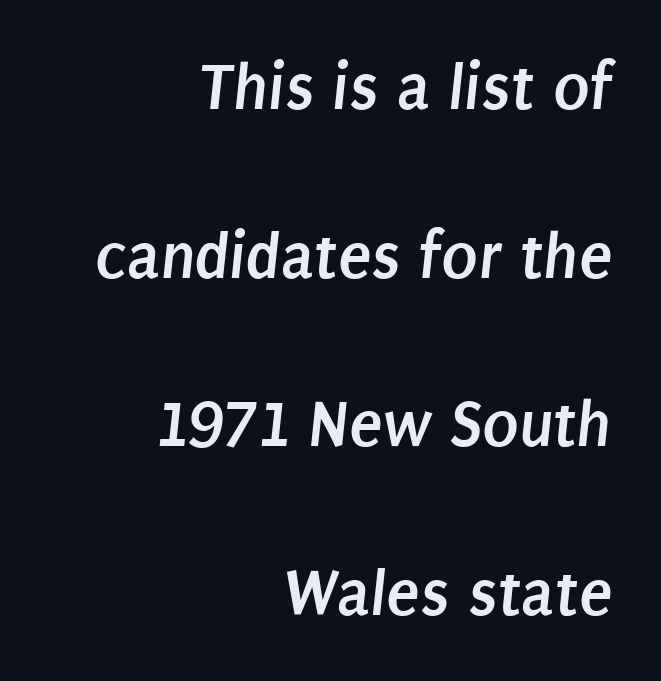
Q: Is the text bold? A: Yes.
Q: Is the typeface a serif or a sans-serif typeface? A: Sans-serif.
Q: Is the text underlined? A: No.
Q: How is the paragraph aligned? A: Right-aligned.
Q: Is the spacing between letters normal or unusually wide? A: Normal.
Q: Is the spacing between lines tight, normal or loose? A: Loose.
Q: Width (condensed, normal, or wide)? A: Condensed.
Q: Stroke contrast? A: Low.
Q: x-height? A: Large.
Q: Monospaced? A: No.
